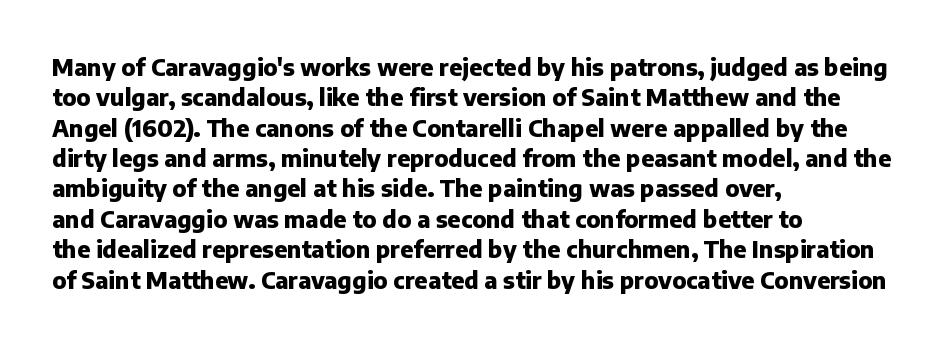
{"italic": "no", "bold": "yes", "underline": "no", "align": "left", "line_spacing": "normal", "line_spacing_ratio": 1.32, "letter_spacing": "normal", "letter_spacing_em": 0.0, "glyph_px": 23}
